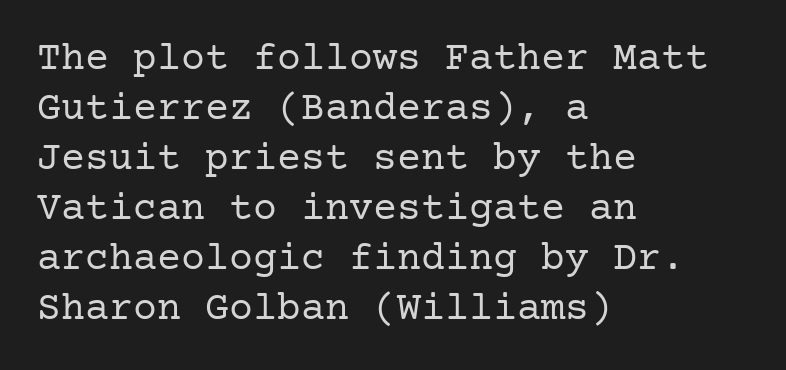
Q: Is the text bold? A: No.
Q: Is the text italic (slanted)? A: No, it is upright.
Q: Is the typeface a serif or a sans-serif typeface? A: Serif.
Q: Is the text underlined? A: No.
Q: How is the paragraph aligned? A: Left-aligned.
Q: Is the spacing between letters normal or unusually wide? A: Normal.
Q: Is the spacing between lines tight, normal or loose? A: Normal.
Q: Width (condensed, normal, or wide)? A: Normal.
Q: Stroke contrast? A: Low.
Q: x-height? A: Medium.
